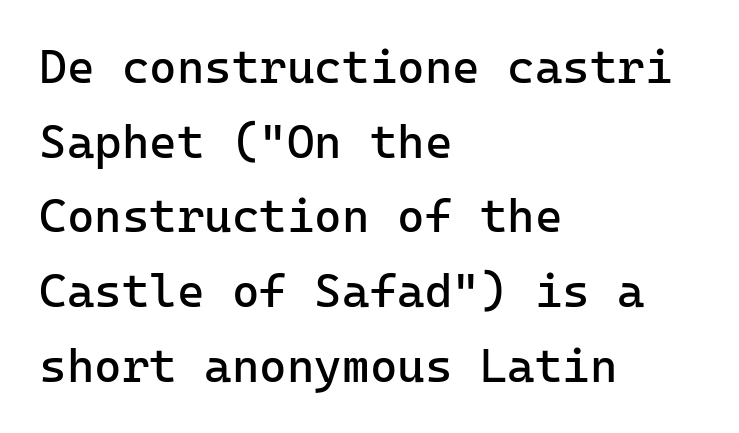
The image shows 47 px regular-weight sans-serif type, upright, monospaced; set left-aligned, normal line spacing (1.59x), normal letter spacing, not underlined; low stroke contrast and a medium x-height.
